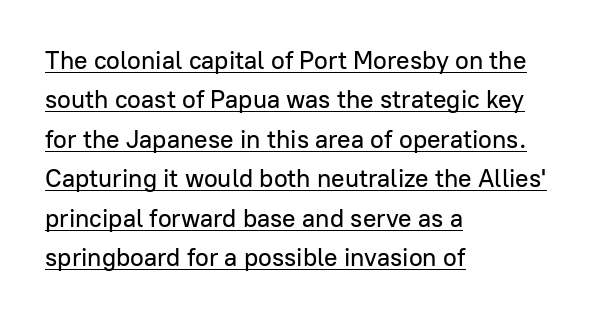
Q: Is the text italic (slanted)? A: No, it is upright.
Q: Is the text underlined? A: Yes.
Q: How is the paragraph aligned? A: Left-aligned.
Q: Is the spacing between letters normal or unusually wide? A: Normal.
Q: Is the spacing between lines tight, normal or loose? A: Normal.
